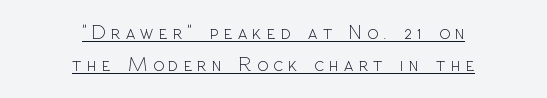
The image shows 20 px text type, upright; set centered, normal line spacing (1.61x), unusually wide letter spacing (+0.26 em), underlined.
